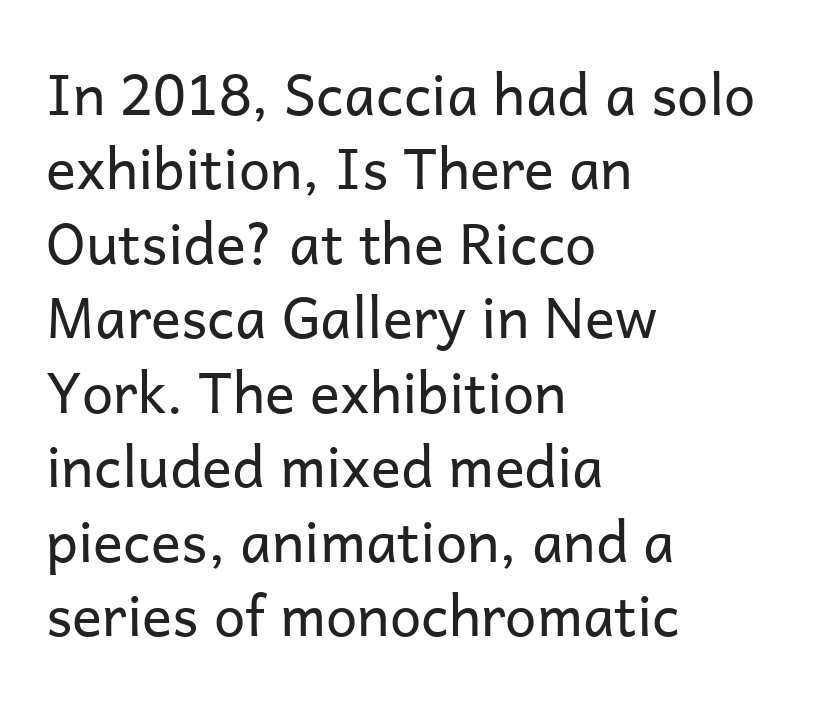
Is this a fixed-width face? No — the glyphs have proportional, varying widths. The typesetter chose a ragged-right arrangement here. The area under the type is left untouched. Is there much room between lines? A standard amount, neither cramped nor airy. It's the straight-up-and-down kind of type. Bold? No — there's no thickening of the strokes.
